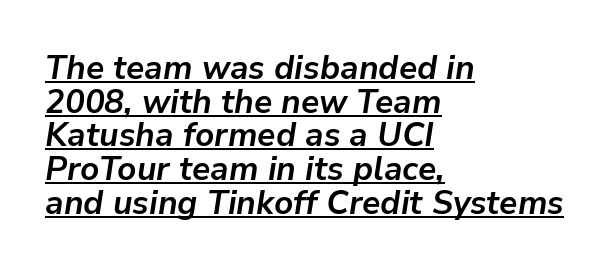
Q: Is the text bold? A: Yes.
Q: Is the text italic (slanted)? A: Yes, it leans right by about 9 degrees.
Q: Is the text underlined? A: Yes.
Q: How is the paragraph aligned? A: Left-aligned.
Q: Is the spacing between letters normal or unusually wide? A: Normal.
Q: Is the spacing between lines tight, normal or loose? A: Tight.
Q: Width (condensed, normal, or wide)? A: Normal.
Q: Stroke contrast? A: Low.
Q: x-height? A: Medium.
Q: Monospaced? A: No.
